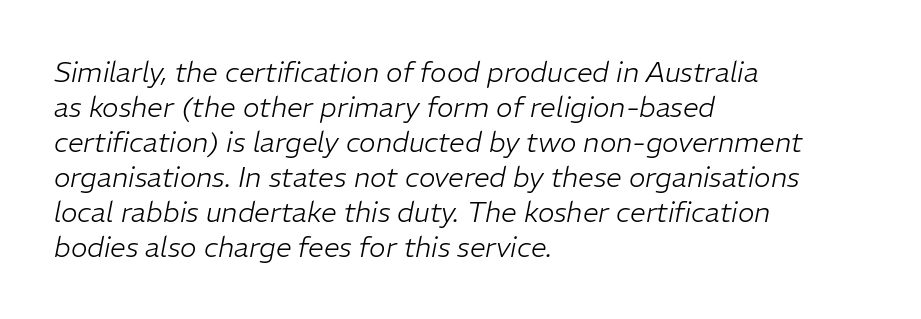
Q: Is the text bold? A: No.
Q: Is the text italic (slanted)? A: Yes, it leans right by about 11 degrees.
Q: Is the text underlined? A: No.
Q: How is the paragraph aligned? A: Left-aligned.
Q: Is the spacing between letters normal or unusually wide? A: Normal.
Q: Is the spacing between lines tight, normal or loose? A: Normal.
Q: Width (condensed, normal, or wide)? A: Normal.
Q: Stroke contrast? A: Low.
Q: x-height? A: Medium.
Q: Monospaced? A: No.
